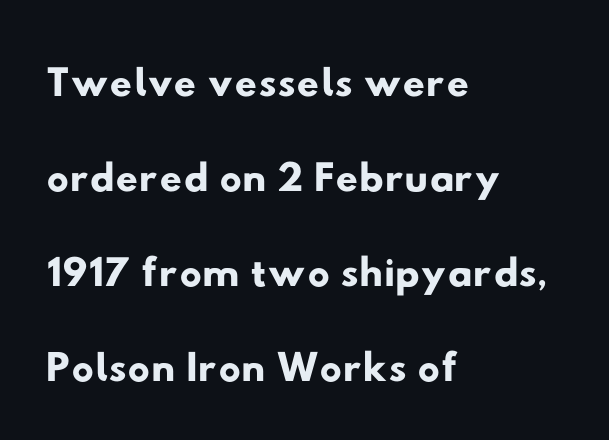
Horizontally, the lines are justified to the leading edge only. The letters sit at their default tracking, neither squeezed nor spread. Do the characters align in a grid? No, the font is proportional. Examine the stroke ends and you'll find no serifs. Each new line begins a customary step beneath the previous one.
